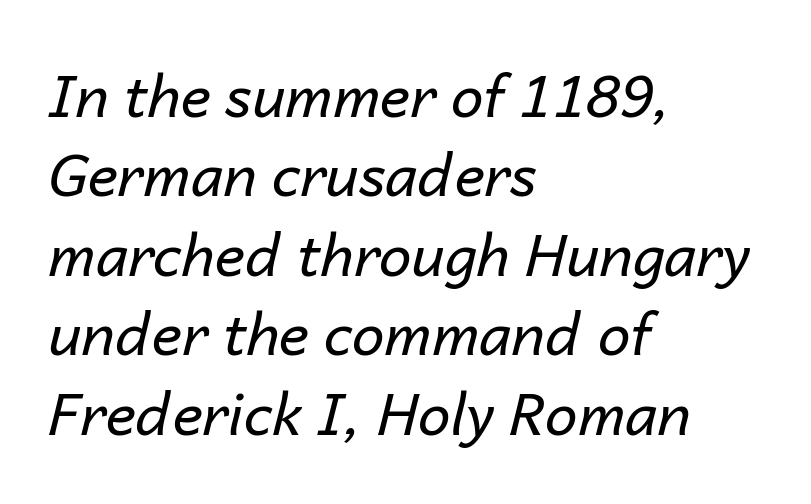
Q: Is the text bold? A: No.
Q: Is the text italic (slanted)? A: Yes, it leans right by about 14 degrees.
Q: Is the text underlined? A: No.
Q: How is the paragraph aligned? A: Left-aligned.
Q: Is the spacing between letters normal or unusually wide? A: Normal.
Q: Is the spacing between lines tight, normal or loose? A: Normal.
Q: Width (condensed, normal, or wide)? A: Normal.
Q: Stroke contrast? A: Low.
Q: x-height? A: Medium.
Q: Monospaced? A: No.
